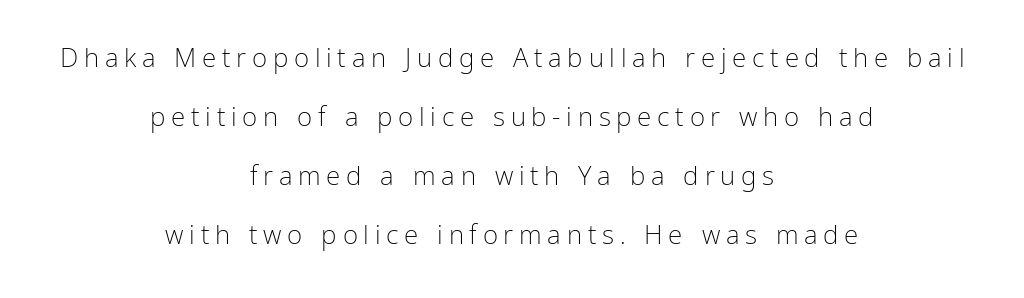
{"italic": "no", "bold": "no", "underline": "no", "align": "center", "line_spacing": "loose", "line_spacing_ratio": 2.27, "letter_spacing": "wide", "letter_spacing_em": 0.22, "glyph_px": 26}
